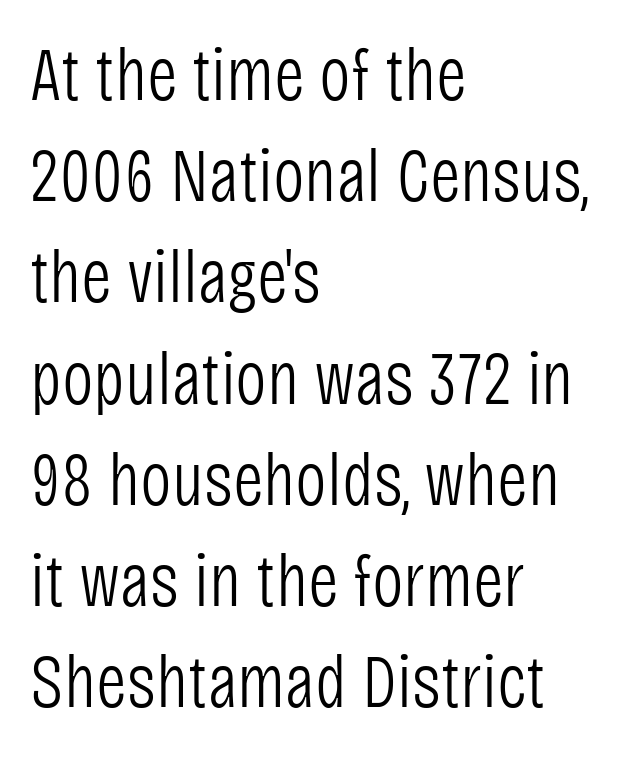
{"serif": "no", "italic": "no", "bold": "no", "weight": "light", "width": "condensed", "stroke_contrast": "low", "x_height": "large", "monospaced": "no", "underline": "no", "align": "left", "line_spacing": "normal", "line_spacing_ratio": 1.35, "letter_spacing": "normal", "letter_spacing_em": 0.0, "glyph_px": 75}
